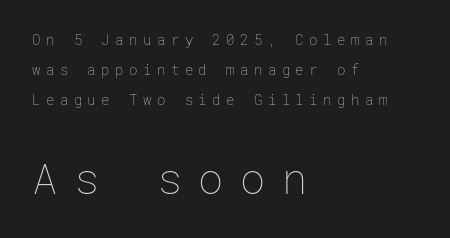
The image shows 42 px thin type, upright; set left-aligned, loose line spacing (2.14x), unusually wide letter spacing (+0.39 em), not underlined; the second (bottom) block is 3.0x larger; low stroke contrast and a medium x-height.
